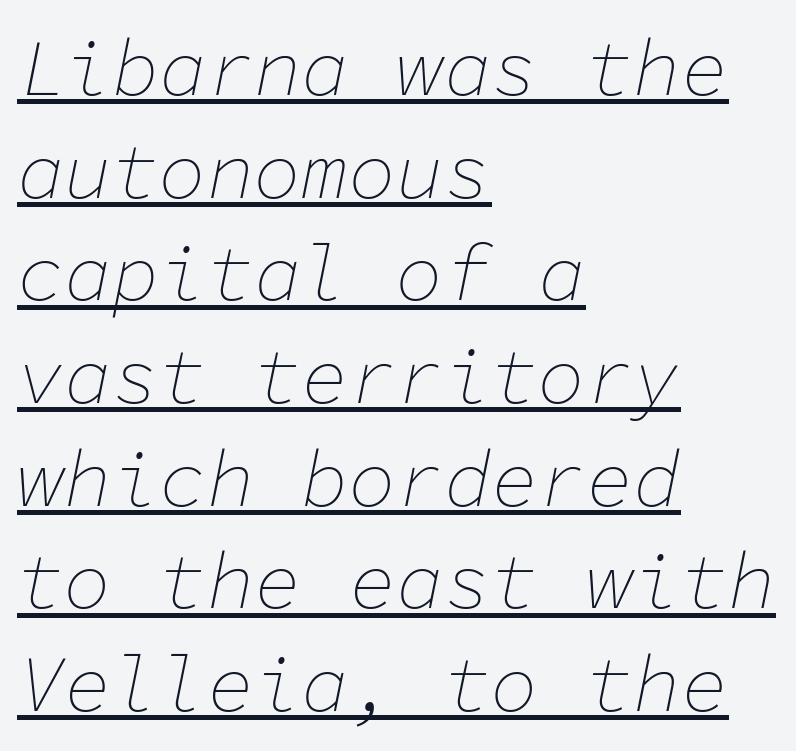
The image shows 79 px thin type, italic (leaning right), monospaced; set left-aligned, normal line spacing (1.3x), normal letter spacing, underlined; low stroke contrast and a medium x-height.
